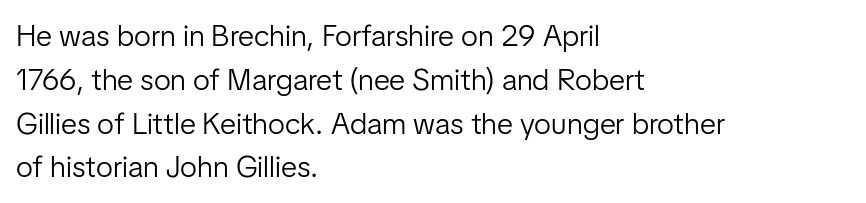
{"serif": "no", "italic": "no", "bold": "no", "weight": "light", "width": "normal", "stroke_contrast": "low", "x_height": "medium", "monospaced": "no", "underline": "no", "align": "left", "line_spacing": "normal", "line_spacing_ratio": 1.46, "letter_spacing": "normal", "letter_spacing_em": 0.0, "glyph_px": 30}
